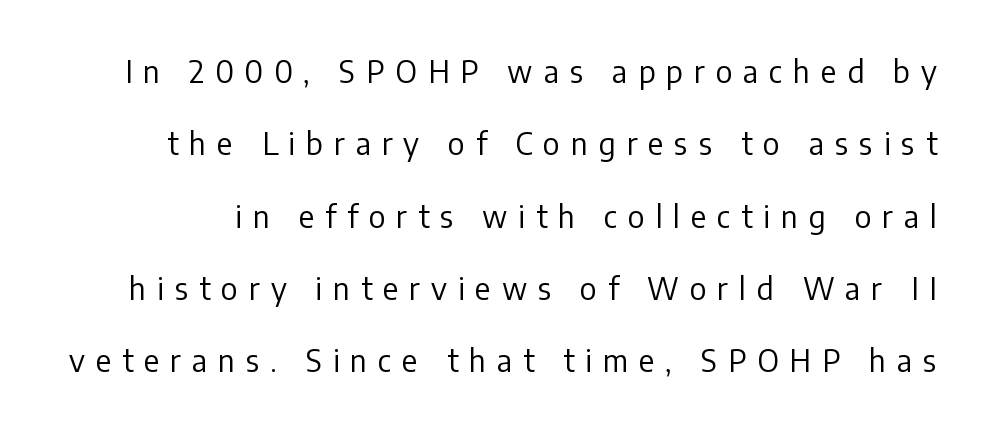
Q: Is the text bold? A: No.
Q: Is the text italic (slanted)? A: No, it is upright.
Q: Is the typeface a serif or a sans-serif typeface? A: Sans-serif.
Q: Is the text underlined? A: No.
Q: Is the spacing between letters normal or unusually wide? A: Unusually wide.
Q: Is the spacing between lines tight, normal or loose? A: Loose.
Q: Width (condensed, normal, or wide)? A: Normal.
Q: Stroke contrast? A: Low.
Q: x-height? A: Medium.
Q: Monospaced? A: No.
